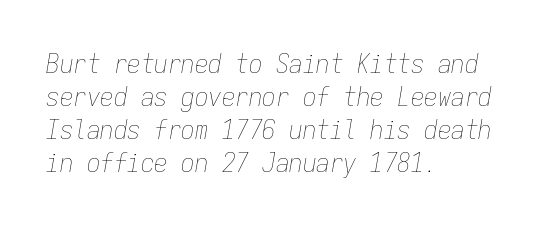
{"italic": "yes", "lean": "right", "slant_degrees": 9, "bold": "no", "underline": "no", "align": "left", "line_spacing_ratio": 1.22, "letter_spacing": "normal", "letter_spacing_em": 0.0, "glyph_px": 27}
